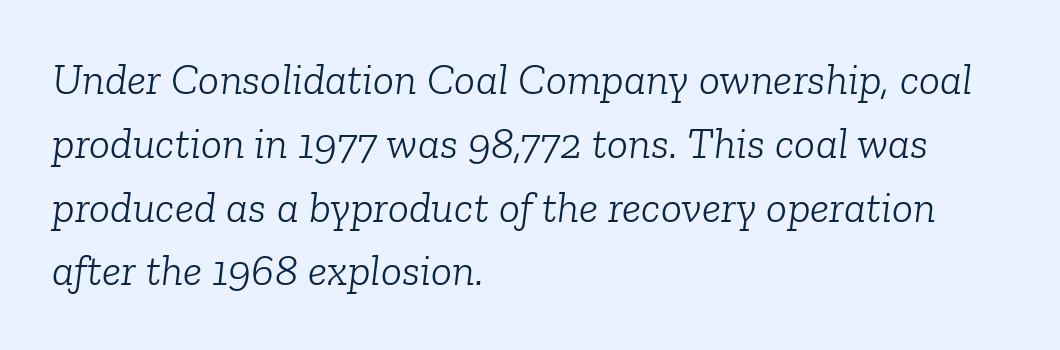
Q: Is the text bold? A: No.
Q: Is the text italic (slanted)? A: Yes, it leans right by about 6 degrees.
Q: Is the typeface a serif or a sans-serif typeface? A: Serif.
Q: Is the text underlined? A: No.
Q: How is the paragraph aligned? A: Left-aligned.
Q: Is the spacing between letters normal or unusually wide? A: Normal.
Q: Is the spacing between lines tight, normal or loose? A: Normal.
Q: Width (condensed, normal, or wide)? A: Normal.
Q: Stroke contrast? A: Low.
Q: x-height? A: Medium.
Q: Monospaced? A: No.
